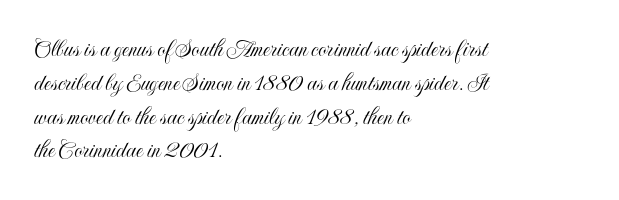
The image shows 26 px text type; set left-aligned, normal line spacing (1.3x), normal letter spacing, not underlined.
